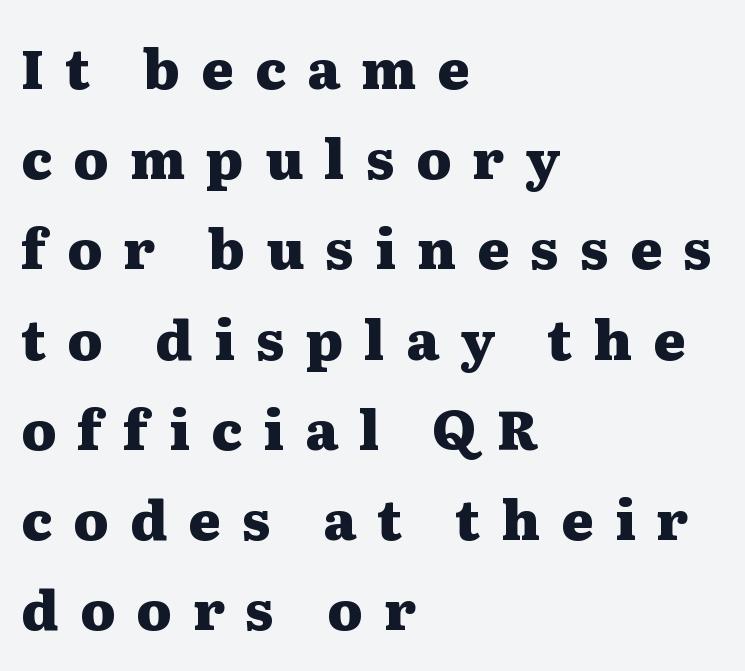
{"serif": "yes", "italic": "no", "bold": "yes", "weight": "heavy", "width": "wide", "stroke_contrast": "medium", "x_height": "medium", "monospaced": "no", "underline": "no", "align": "left", "line_spacing": "normal", "line_spacing_ratio": 1.64, "letter_spacing": "wide", "letter_spacing_em": 0.38, "glyph_px": 55}
